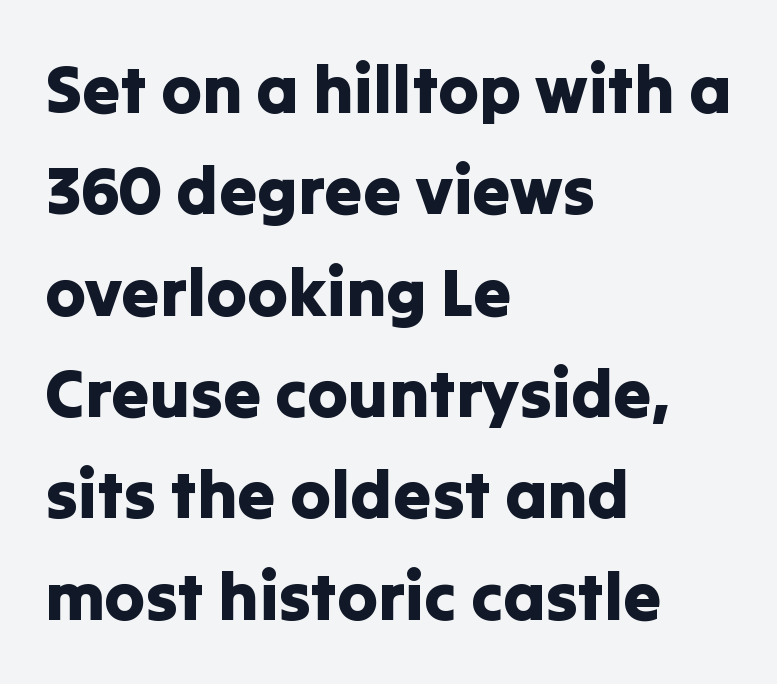
Q: Is the text italic (slanted)? A: No, it is upright.
Q: Is the typeface a serif or a sans-serif typeface? A: Sans-serif.
Q: Is the text underlined? A: No.
Q: How is the paragraph aligned? A: Left-aligned.
Q: Is the spacing between letters normal or unusually wide? A: Normal.
Q: Is the spacing between lines tight, normal or loose? A: Normal.
Q: Width (condensed, normal, or wide)? A: Normal.
Q: Stroke contrast? A: Low.
Q: x-height? A: Medium.
Q: Monospaced? A: No.
